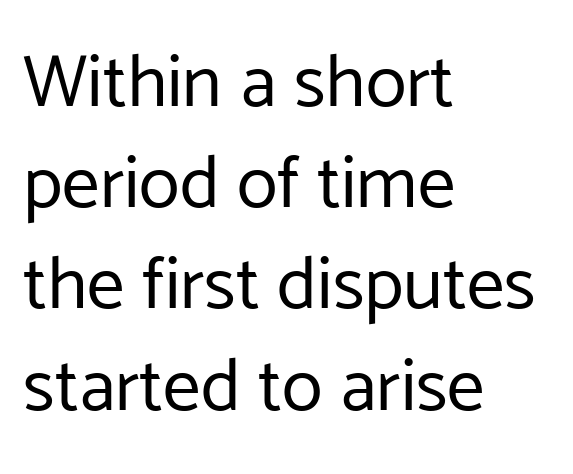
The image shows 75 px regular-weight sans-serif type, upright; set left-aligned, normal line spacing (1.35x), normal letter spacing, not underlined; low stroke contrast and a medium x-height.
